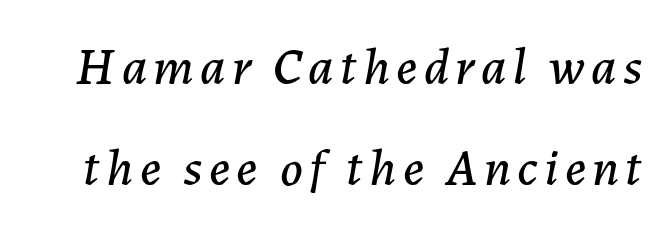
The image shows 52 px text type, italic (leaning right); set loose line spacing (1.95x), not underlined; low stroke contrast and a medium x-height.
